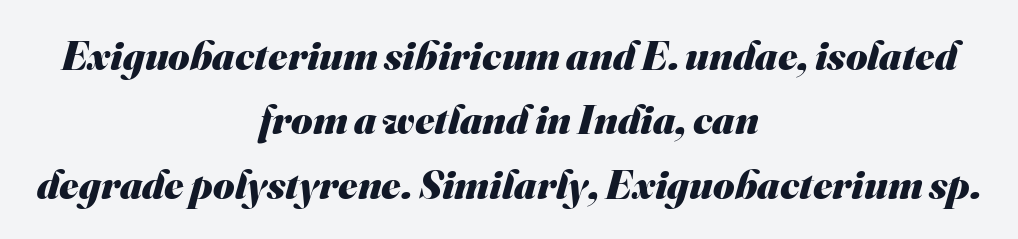
In terms of letterspacing, this is plain default setting. Check where the strokes stop: nothing finishes them off — pure sans. Reading down the column, the eye jumps a familiar distance to each next line. The face used here is proportionally spaced, like ordinary book or web type.
